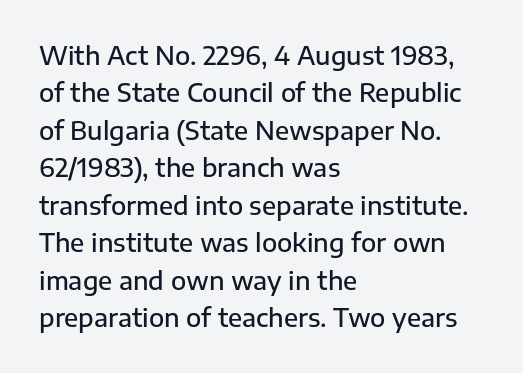
Standard letterfit; no display-style spreading of the glyphs. A bare baseline throughout the passage. Baseline-to-baseline distance is the conventional proportion of letter height. The axis of the letterforms is exactly vertical. The passage shown is semibold, sitting just below true bold. The lines are quadded left.
